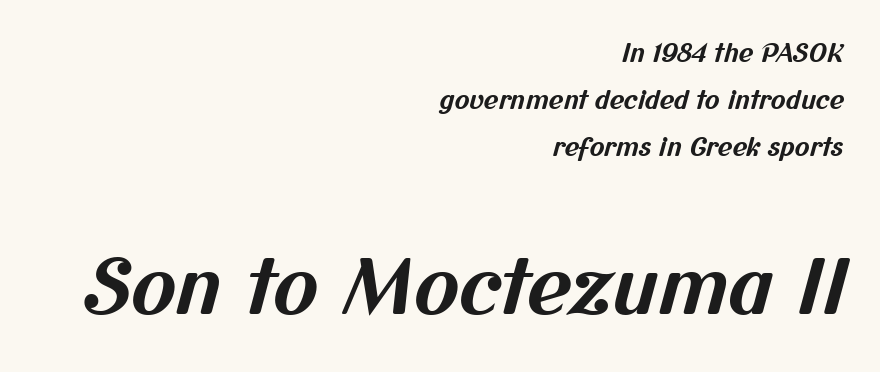
The image shows 76 px bold sans-serif type; set right-aligned, line spacing 1.89x, normal letter spacing, not underlined; the second (bottom) block is 3.04x larger; medium stroke contrast and a medium x-height.
